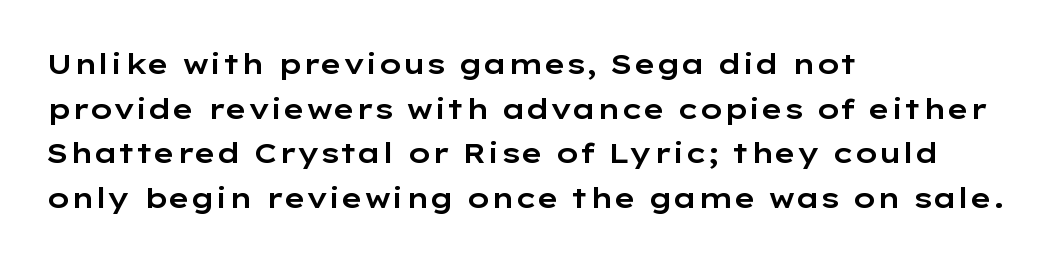
Q: Is the text italic (slanted)? A: No, it is upright.
Q: Is the typeface a serif or a sans-serif typeface? A: Sans-serif.
Q: Is the text underlined? A: No.
Q: How is the paragraph aligned? A: Left-aligned.
Q: Is the spacing between letters normal or unusually wide? A: Normal.
Q: Is the spacing between lines tight, normal or loose? A: Normal.
Q: Width (condensed, normal, or wide)? A: Wide.
Q: Stroke contrast? A: Low.
Q: x-height? A: Medium.
Q: Monospaced? A: No.
